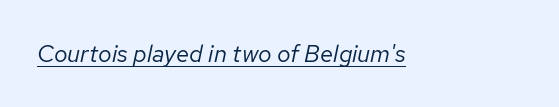
Q: Is the text bold? A: No.
Q: Is the text italic (slanted)? A: Yes, it leans right by about 12 degrees.
Q: Is the text underlined? A: Yes.
Q: Is the spacing between letters normal or unusually wide? A: Normal.
